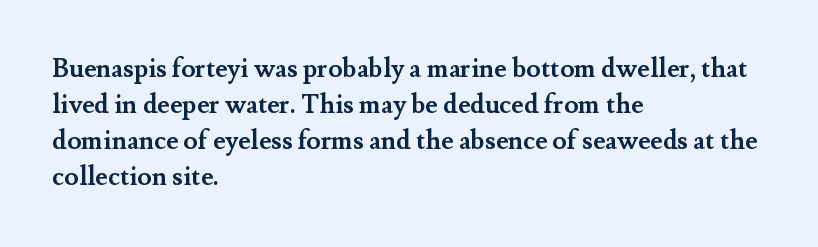
{"italic": "no", "bold": "yes", "underline": "no", "align": "left", "line_spacing": "normal", "line_spacing_ratio": 1.39, "letter_spacing": "normal", "letter_spacing_em": 0.0, "glyph_px": 26}
